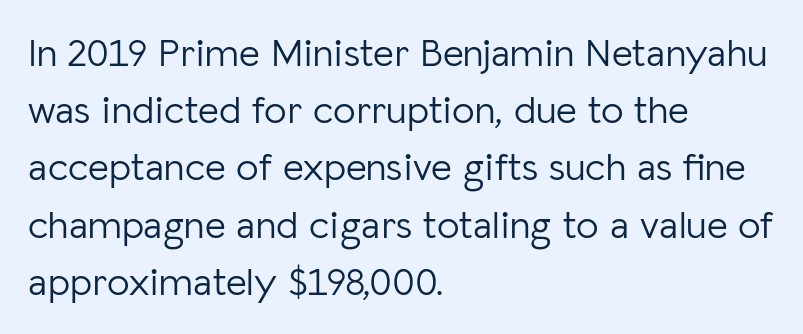
Typeset ragged right — the left edge is the straight one. Tall strokes in this sample are plumb rather than angled. Varying glyph widths throughout — classic text-font behaviour. The words here are not underlined.
